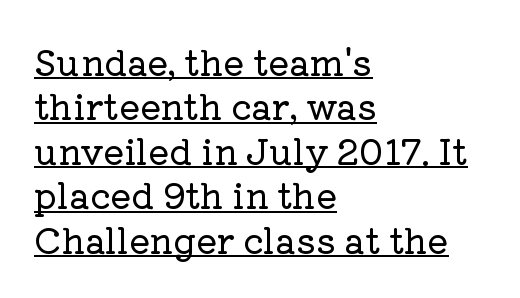
Q: Is the text italic (slanted)? A: No, it is upright.
Q: Is the typeface a serif or a sans-serif typeface? A: Serif.
Q: Is the text underlined? A: Yes.
Q: How is the paragraph aligned? A: Left-aligned.
Q: Is the spacing between letters normal or unusually wide? A: Normal.
Q: Is the spacing between lines tight, normal or loose? A: Normal.
Q: Width (condensed, normal, or wide)? A: Normal.
Q: Stroke contrast? A: Low.
Q: x-height? A: Medium.
Q: Monospaced? A: No.
